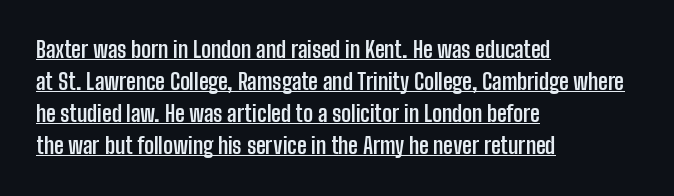
The image shows 22 px bold type, upright; set left-aligned, normal line spacing (1.46x), normal letter spacing, underlined.
